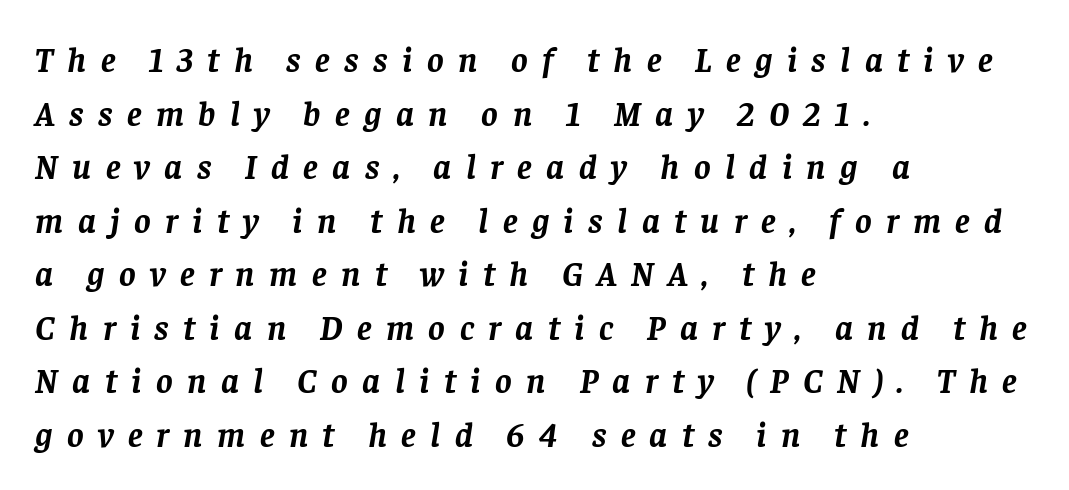
The image shows 35 px semibold serif type, italic (leaning right); set left-aligned, normal line spacing (1.53x), unusually wide letter spacing (+0.41 em), not underlined; low stroke contrast and a large x-height.
